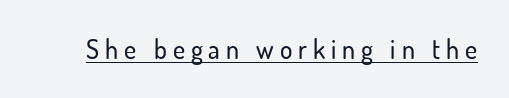
Q: Is the text italic (slanted)? A: No, it is upright.
Q: Is the text underlined? A: Yes.
Q: Is the spacing between letters normal or unusually wide? A: Unusually wide.
